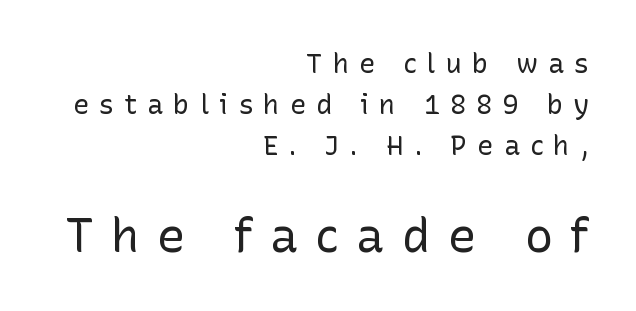
{"serif": "no", "italic": "no", "bold": "no", "weight": "regular", "width": "normal", "stroke_contrast": "low", "x_height": "medium", "monospaced": "no", "underline": "no", "align": "right", "line_spacing": "normal", "line_spacing_ratio": 1.51, "letter_spacing": "wide", "letter_spacing_em": 0.37, "larger_block": "second", "size_ratio": 1.74, "glyph_px": 47}
